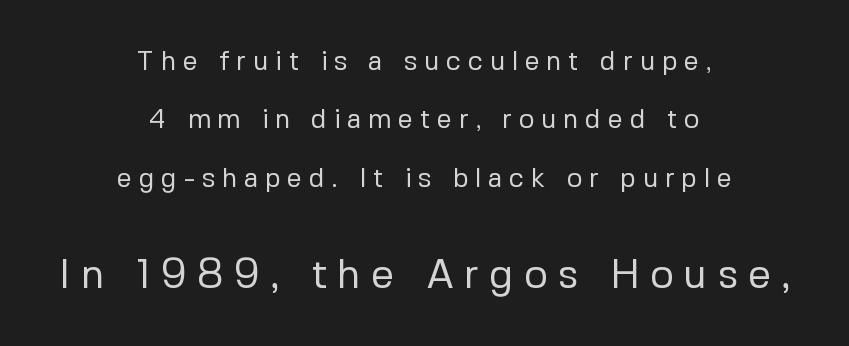
Check the space under the baseline: it is left empty. Posture: vertical. Note the varied advance widths — an 'i' is clearly narrower than an 'm'. If you measured baseline to baseline, you'd find a long distance.
